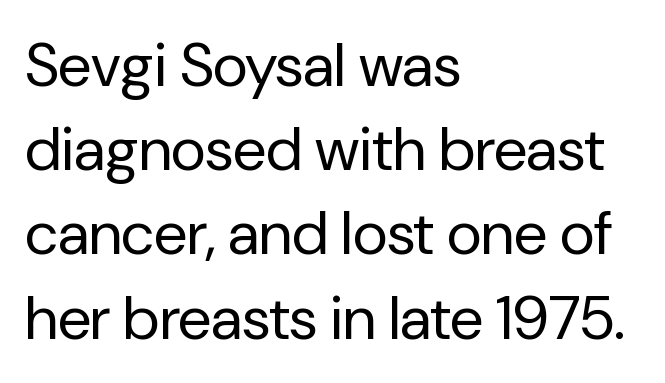
Q: Is the text bold? A: No.
Q: Is the text italic (slanted)? A: No, it is upright.
Q: Is the typeface a serif or a sans-serif typeface? A: Sans-serif.
Q: Is the text underlined? A: No.
Q: How is the paragraph aligned? A: Left-aligned.
Q: Is the spacing between letters normal or unusually wide? A: Normal.
Q: Is the spacing between lines tight, normal or loose? A: Normal.
Q: Width (condensed, normal, or wide)? A: Normal.
Q: Stroke contrast? A: Low.
Q: x-height? A: Medium.
Q: Monospaced? A: No.
